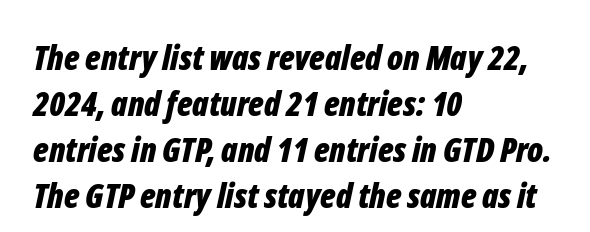
The image shows 34 px bold, condensed type, italic (leaning right); set left-aligned, normal line spacing (1.35x), normal letter spacing, not underlined; low stroke contrast and a medium x-height.
